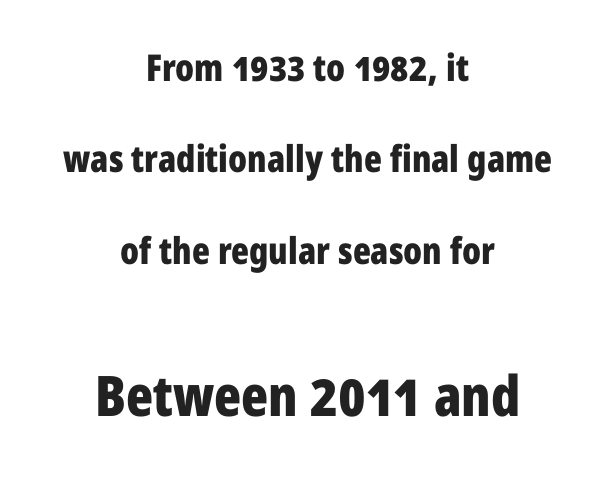
When letters stand straight like this, we call the style roman or upright. Each word holds together tightly as a unit, with standard inter-letter gaps. Compared with an ordinary text face, these strokes are far heavier — a full bold. The following chunk of copy outweighs the initial chunk in type size. Is there much room between lines? Yes — plenty of vertical air separates them.
